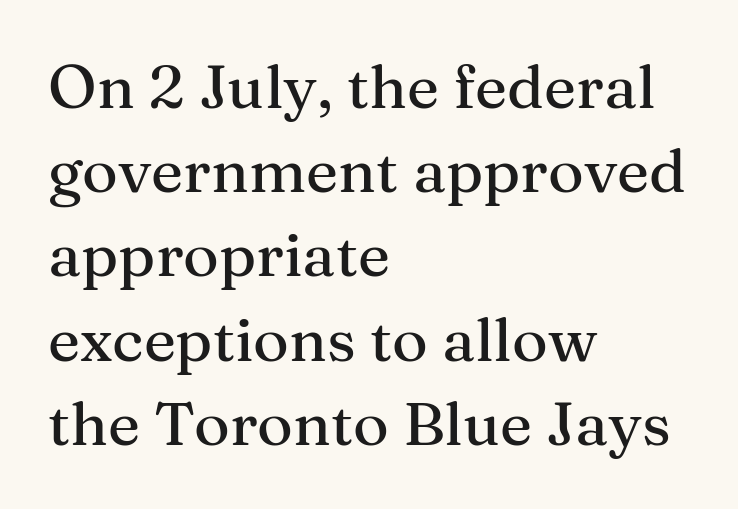
Q: Is the text italic (slanted)? A: No, it is upright.
Q: Is the typeface a serif or a sans-serif typeface? A: Serif.
Q: Is the text underlined? A: No.
Q: How is the paragraph aligned? A: Left-aligned.
Q: Is the spacing between letters normal or unusually wide? A: Normal.
Q: Is the spacing between lines tight, normal or loose? A: Normal.
Q: Width (condensed, normal, or wide)? A: Normal.
Q: Stroke contrast? A: Medium.
Q: x-height? A: Medium.
Q: Monospaced? A: No.
